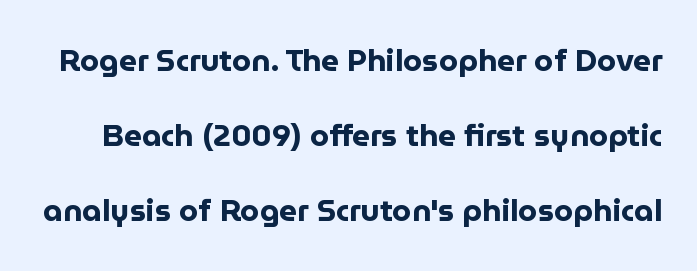
{"serif": "no", "italic": "no", "bold": "yes", "weight": "bold", "width": "normal", "stroke_contrast": "low", "x_height": "medium", "monospaced": "no", "underline": "no", "line_spacing": "loose", "line_spacing_ratio": 2.42, "letter_spacing": "normal", "letter_spacing_em": 0.0, "glyph_px": 31}
